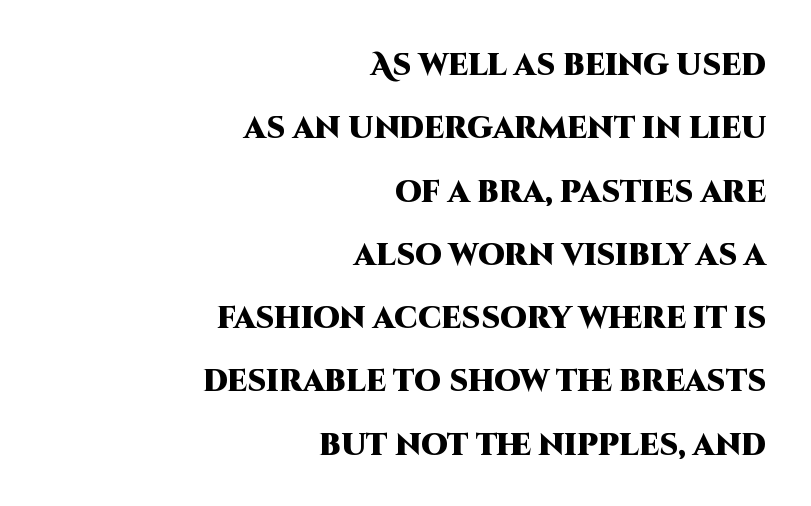
Heavy, bold letterforms. Nobody touched the tracking dial on this one. Characters remain perfectly vertical along every line. Only glyphs here, with clear space below each row. Looks like regular typesetting: each glyph gets only the width it needs.
